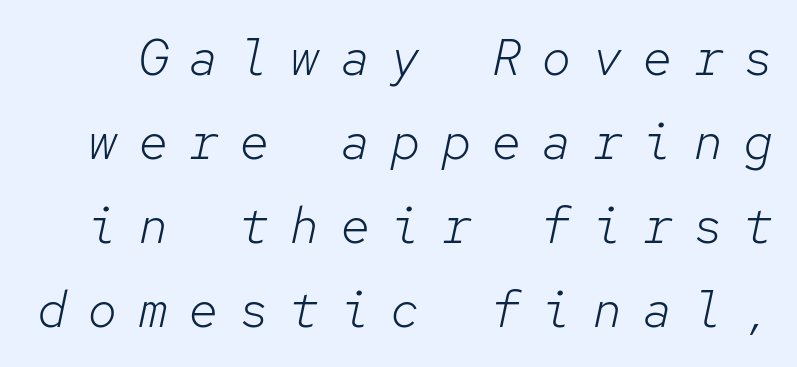
The image shows 51 px light type, italic (leaning right), monospaced; set normal line spacing (1.65x), unusually wide letter spacing (+0.39 em), not underlined; low stroke contrast and a medium x-height.
